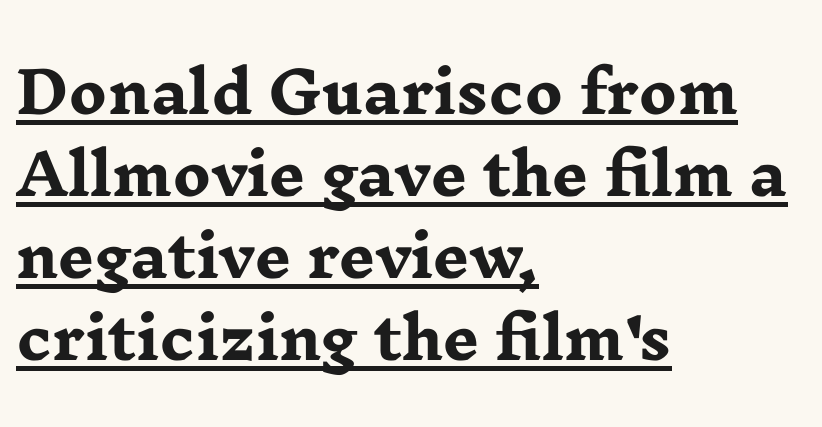
{"serif": "yes", "italic": "no", "bold": "yes", "weight": "heavy", "width": "wide", "stroke_contrast": "low", "x_height": "medium", "monospaced": "no", "underline": "yes", "align": "left", "line_spacing": "normal", "line_spacing_ratio": 1.44, "letter_spacing": "normal", "letter_spacing_em": 0.0, "glyph_px": 57}
